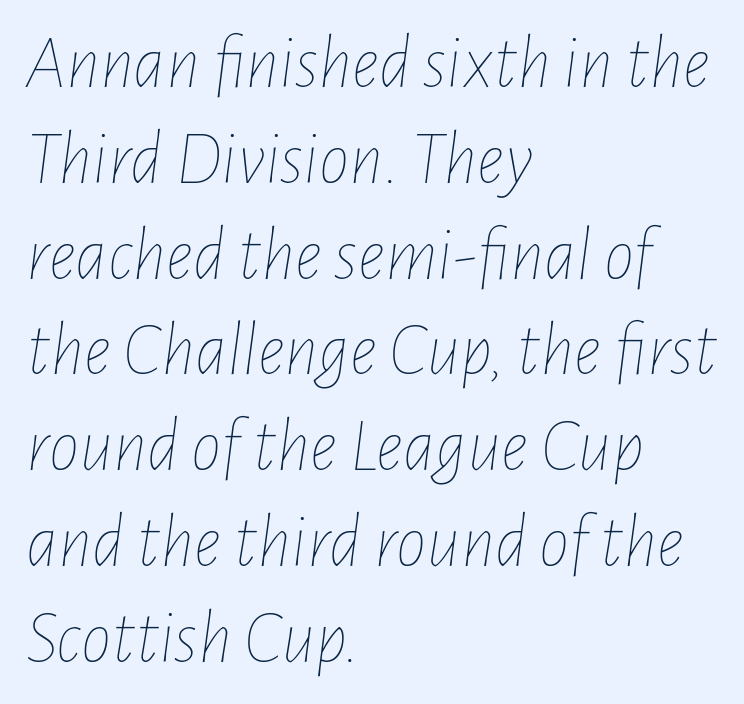
Q: Is the text bold? A: No.
Q: Is the text italic (slanted)? A: Yes, it leans right by about 7 degrees.
Q: Is the text underlined? A: No.
Q: How is the paragraph aligned? A: Left-aligned.
Q: Is the spacing between letters normal or unusually wide? A: Normal.
Q: Is the spacing between lines tight, normal or loose? A: Normal.
Q: Width (condensed, normal, or wide)? A: Condensed.
Q: Stroke contrast? A: Low.
Q: x-height? A: Medium.
Q: Monospaced? A: No.
